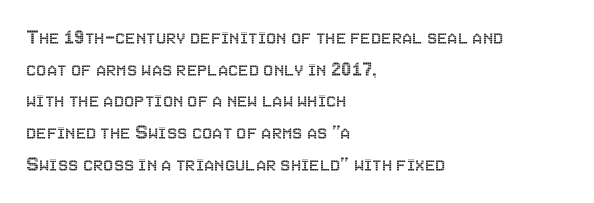
{"italic": "no", "underline": "no", "align": "left", "line_spacing": "normal", "line_spacing_ratio": 1.38, "letter_spacing": "normal", "letter_spacing_em": 0.0, "glyph_px": 23}
